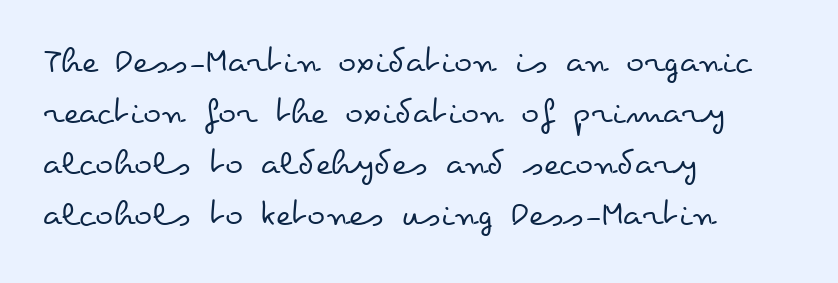
The image shows 38 px regular-weight, wide type, upright; set left-aligned, normal line spacing (1.34x), normal letter spacing, not underlined; low stroke contrast and a small x-height.
